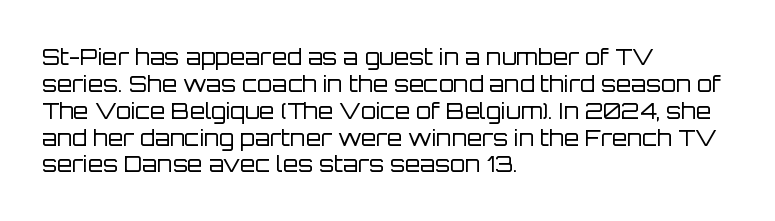
Q: Is the text bold? A: No.
Q: Is the text italic (slanted)? A: No, it is upright.
Q: Is the text underlined? A: No.
Q: How is the paragraph aligned? A: Left-aligned.
Q: Is the spacing between letters normal or unusually wide? A: Normal.
